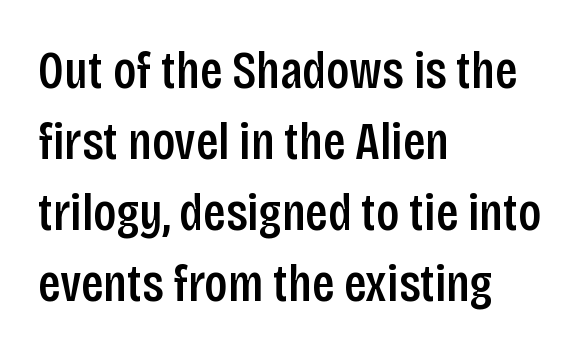
Q: Is the text bold? A: Semi-bold.
Q: Is the text italic (slanted)? A: No, it is upright.
Q: Is the typeface a serif or a sans-serif typeface? A: Sans-serif.
Q: Is the text underlined? A: No.
Q: How is the paragraph aligned? A: Left-aligned.
Q: Is the spacing between letters normal or unusually wide? A: Normal.
Q: Is the spacing between lines tight, normal or loose? A: Normal.
Q: Width (condensed, normal, or wide)? A: Condensed.
Q: Stroke contrast? A: Low.
Q: x-height? A: Large.
Q: Monospaced? A: No.
